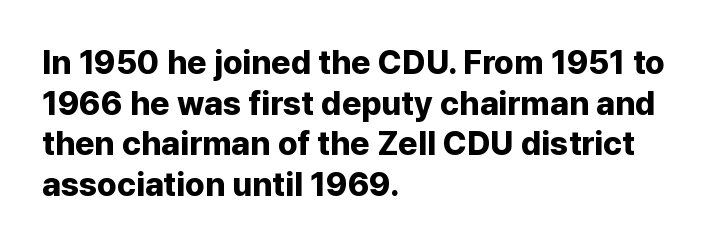
{"serif": "no", "italic": "no", "bold": "yes", "weight": "bold", "width": "normal", "stroke_contrast": "low", "x_height": "medium", "monospaced": "no", "underline": "no", "align": "left", "line_spacing_ratio": 1.23, "letter_spacing": "normal", "letter_spacing_em": 0.0, "glyph_px": 33}
